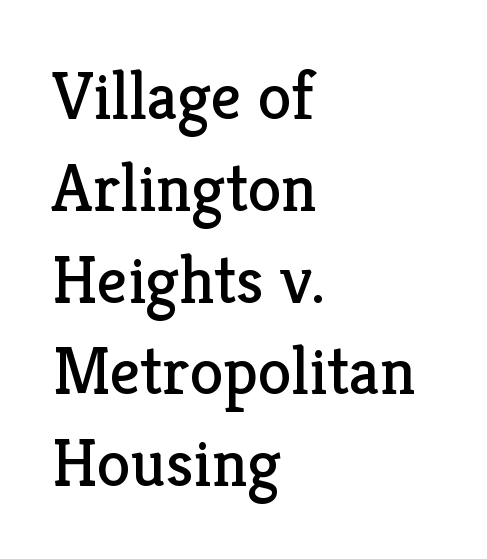
Think standard paragraph weight, or any step lighter than that. This sample has the flowing, uneven cadence of proportional lettering. It's the straight-up-and-down kind of type. The words here are not underlined.
